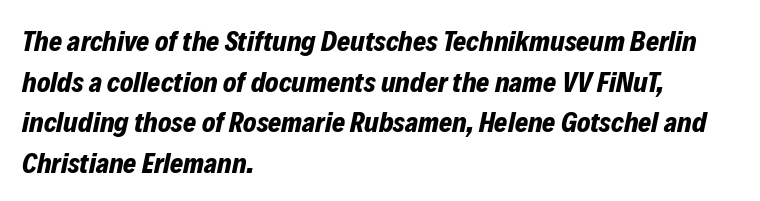
The rendering uses natural spacing where letterforms have individual widths. Compared with an ordinary text face, these strokes are far heavier — a full bold. Left-aligned paragraph, ragged on the right. What stands out about the letter spacing? Nothing — it is the standard amount.
